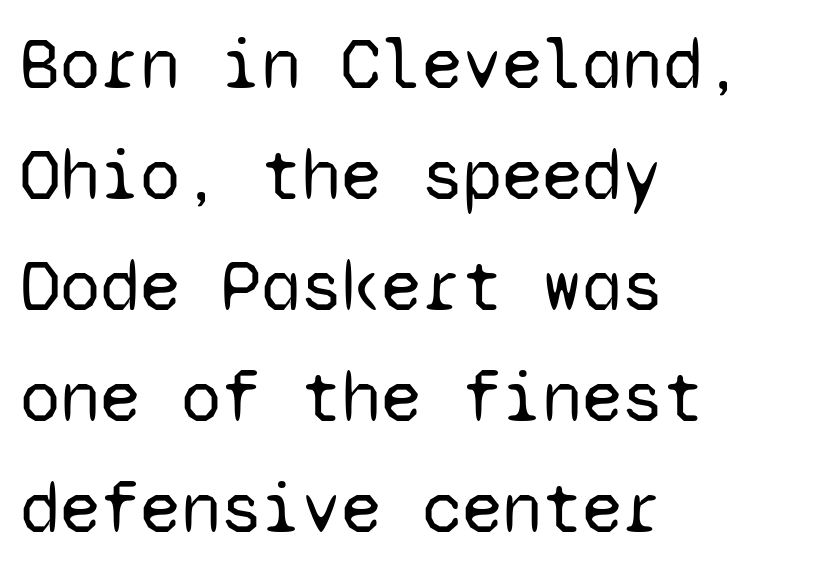
Q: Is the text bold? A: No.
Q: Is the text italic (slanted)? A: No, it is upright.
Q: Is the typeface a serif or a sans-serif typeface? A: Sans-serif.
Q: Is the text underlined? A: No.
Q: How is the paragraph aligned? A: Left-aligned.
Q: Is the spacing between letters normal or unusually wide? A: Normal.
Q: Is the spacing between lines tight, normal or loose? A: Normal.
Q: Width (condensed, normal, or wide)? A: Normal.
Q: Stroke contrast? A: Low.
Q: x-height? A: Medium.
Q: Monospaced? A: Yes.
